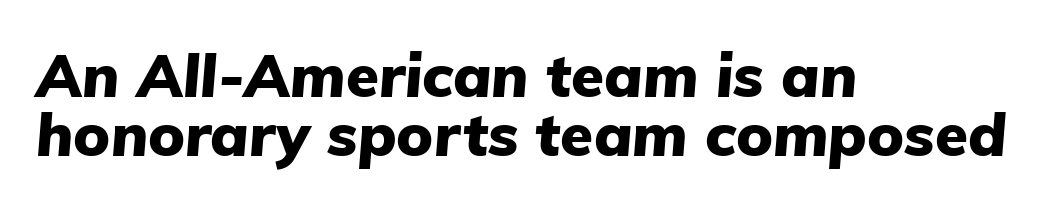
Q: Is the text bold? A: Yes.
Q: Is the text italic (slanted)? A: Yes, it leans right by about 5 degrees.
Q: Is the text underlined? A: No.
Q: How is the paragraph aligned? A: Left-aligned.
Q: Is the spacing between letters normal or unusually wide? A: Normal.
Q: Is the spacing between lines tight, normal or loose? A: Tight.
Q: Width (condensed, normal, or wide)? A: Normal.
Q: Stroke contrast? A: Low.
Q: x-height? A: Medium.
Q: Monospaced? A: No.
